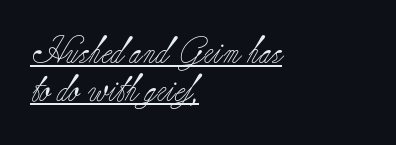
Q: Is the text bold? A: No.
Q: Is the text italic (slanted)? A: Yes.
Q: Is the text underlined? A: Yes.
Q: How is the paragraph aligned? A: Left-aligned.
Q: Is the spacing between letters normal or unusually wide? A: Normal.
Q: Is the spacing between lines tight, normal or loose? A: Normal.
